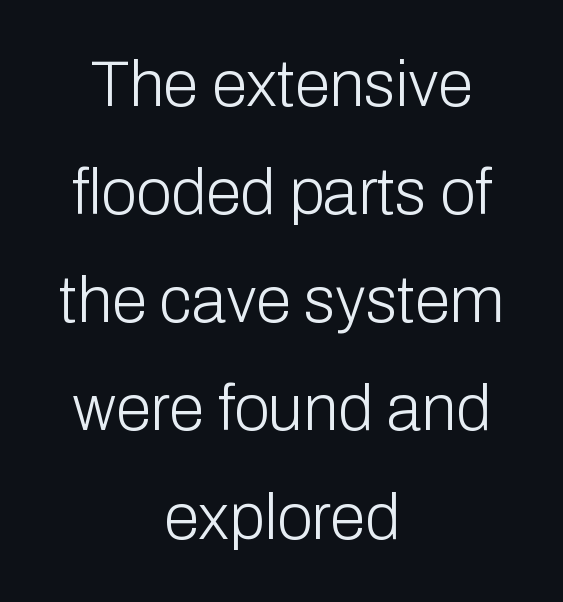
The image shows 64 px light sans-serif type, upright; set centered, normal line spacing (1.69x), normal letter spacing, not underlined; low stroke contrast and a medium x-height.
